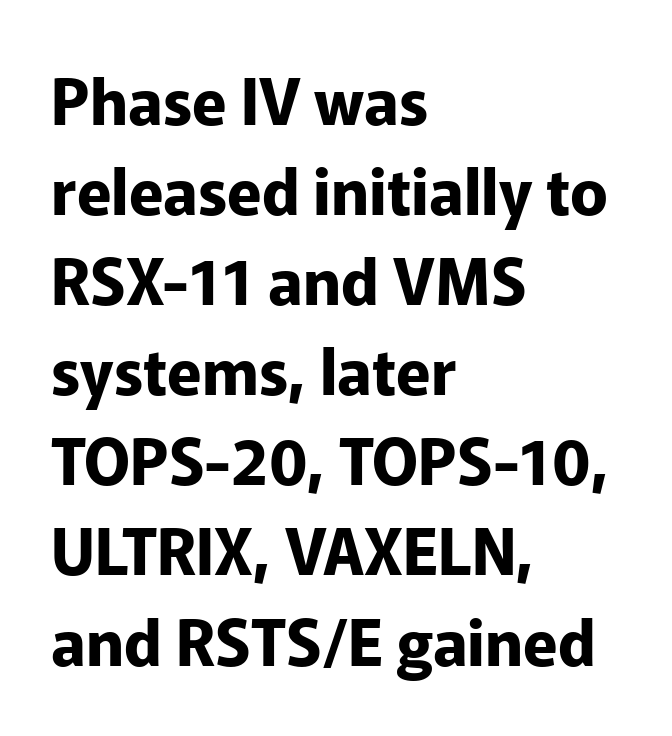
This is roman type, the default non-slanted kind. Descenders hang freely into open space. Regarding serifs, this sample does without them. These lines keep a tight, regular rhythm from letter to letter.
